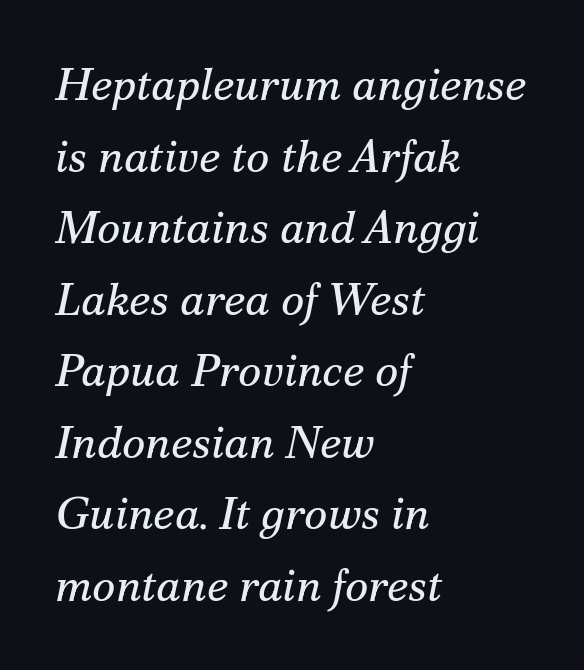
The image shows 45 px regular-weight serif type, italic (leaning right); set left-aligned, normal line spacing (1.59x), normal letter spacing, not underlined; medium stroke contrast and a small x-height.
